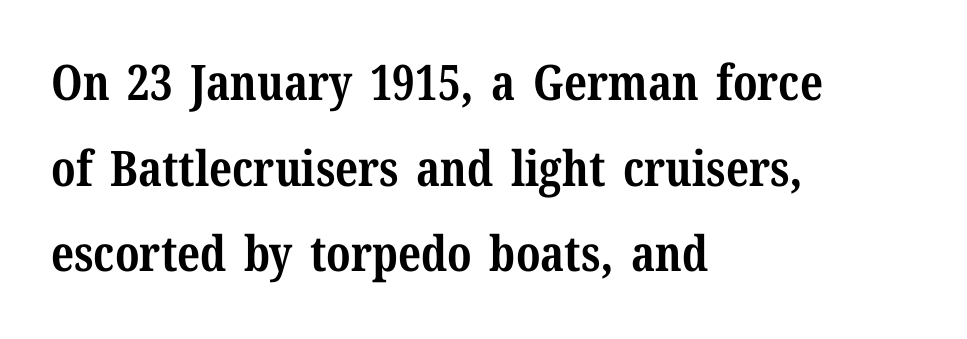
{"serif": "yes", "italic": "no", "bold": "yes", "weight": "bold", "width": "normal", "stroke_contrast": "medium", "x_height": "medium", "monospaced": "no", "underline": "no", "align": "left", "line_spacing_ratio": 1.75, "letter_spacing": "normal", "letter_spacing_em": 0.0, "glyph_px": 49}
